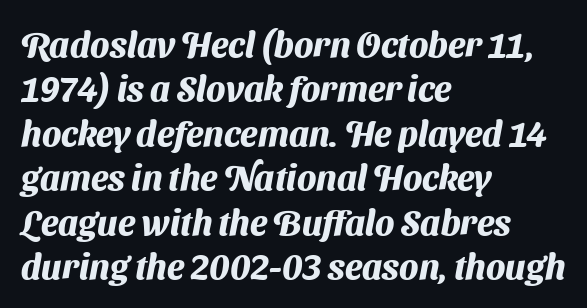
The image shows 35 px heavy sans-serif type; set left-aligned, normal line spacing (1.27x), normal letter spacing, not underlined; medium stroke contrast and a medium x-height.
